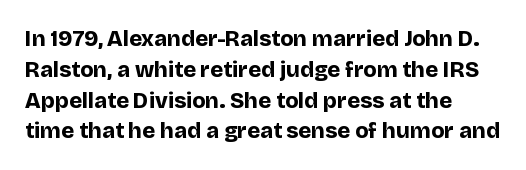
Q: Is the text bold? A: Yes.
Q: Is the text italic (slanted)? A: No, it is upright.
Q: Is the text underlined? A: No.
Q: How is the paragraph aligned? A: Left-aligned.
Q: Is the spacing between letters normal or unusually wide? A: Normal.
Q: Is the spacing between lines tight, normal or loose? A: Normal.
